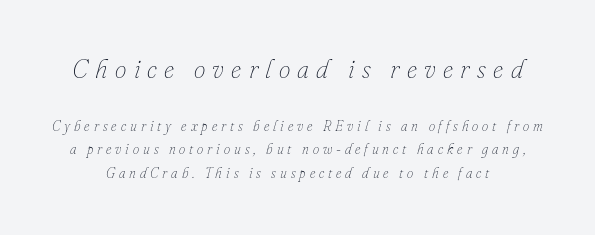
{"italic": "yes", "lean": "right", "slant_degrees": 16, "bold": "no", "underline": "no", "line_spacing": "normal", "line_spacing_ratio": 1.69, "letter_spacing": "wide", "letter_spacing_em": 0.28, "larger_block": "first", "size_ratio": 1.86, "glyph_px": 26}
